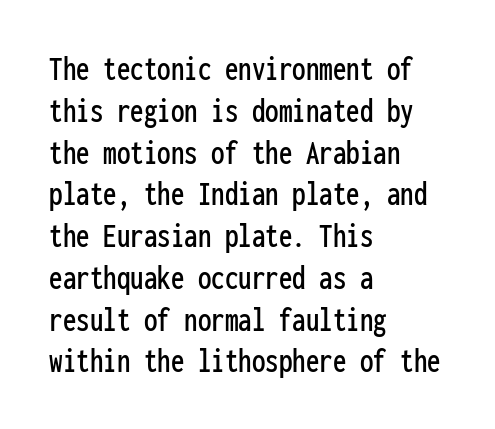
Check the space under the baseline: it is left empty. Leftover space on each line is placed entirely after the last word. Letter spacing: default. The lettering stays uniformly vertical, giving the passage a roman look. Typographically, this falls in the sans-serif category. Monospaced: the letters line up in strict vertical columns.
